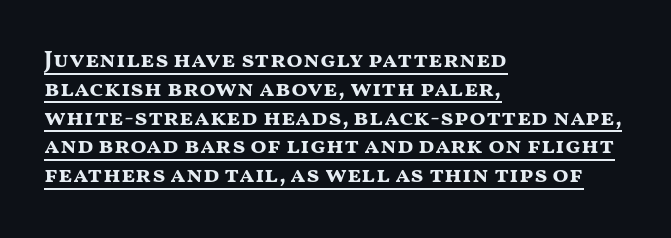
Q: Is the text bold? A: Yes.
Q: Is the text italic (slanted)? A: No, it is upright.
Q: Is the text underlined? A: Yes.
Q: How is the paragraph aligned? A: Left-aligned.
Q: Is the spacing between letters normal or unusually wide? A: Normal.
